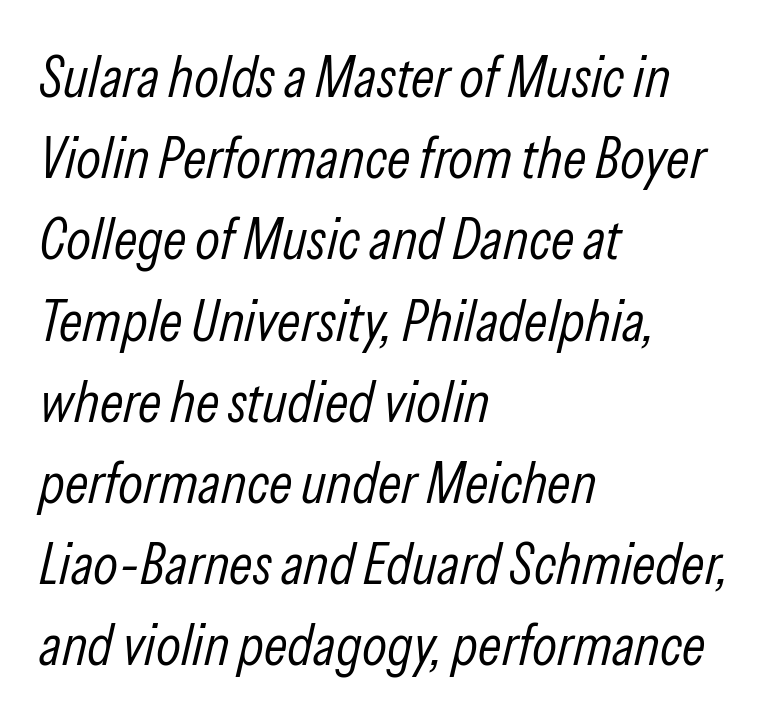
Q: Is the text bold? A: No.
Q: Is the text italic (slanted)? A: Yes, it leans right by about 13 degrees.
Q: Is the text underlined? A: No.
Q: How is the paragraph aligned? A: Left-aligned.
Q: Is the spacing between letters normal or unusually wide? A: Normal.
Q: Is the spacing between lines tight, normal or loose? A: Normal.
Q: Width (condensed, normal, or wide)? A: Condensed.
Q: Stroke contrast? A: Low.
Q: x-height? A: Medium.
Q: Monospaced? A: No.
